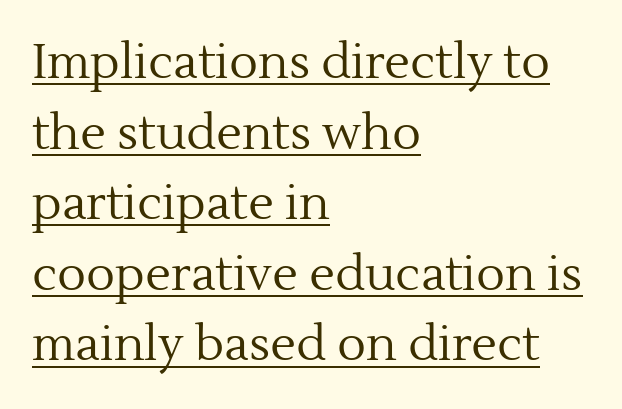
{"serif": "yes", "italic": "no", "bold": "no", "weight": "regular", "width": "normal", "x_height": "medium", "monospaced": "no", "underline": "yes", "align": "left", "line_spacing": "normal", "line_spacing_ratio": 1.47, "letter_spacing": "normal", "letter_spacing_em": 0.0, "glyph_px": 48}
